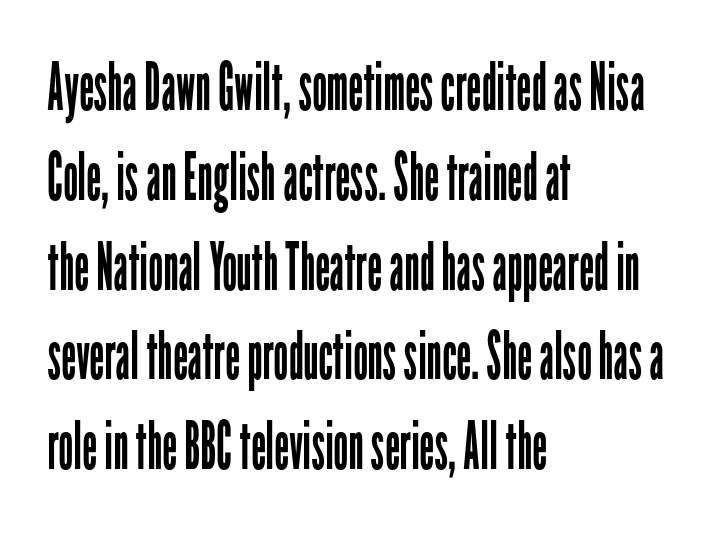
These lines are composed in type without serifs. Each letter keeps its own natural width here, so spacing adapts to shape. You could call the tracking neutral — neither tight nor loose. Line starts are locked; line ends wander.
